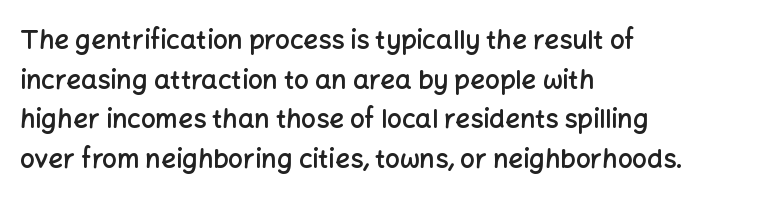
{"italic": "no", "bold": "semi", "underline": "no", "align": "left", "line_spacing": "normal", "line_spacing_ratio": 1.52, "letter_spacing": "normal", "letter_spacing_em": 0.0, "glyph_px": 26}
